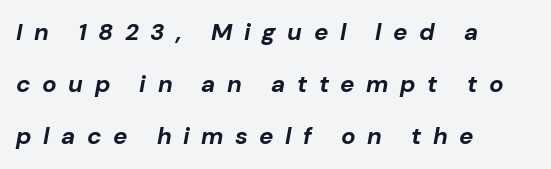
{"italic": "yes", "lean": "right", "slant_degrees": 10, "bold": "yes", "underline": "no", "align": "left", "line_spacing": "loose", "line_spacing_ratio": 2.17, "letter_spacing": "wide", "letter_spacing_em": 0.48, "glyph_px": 24}
